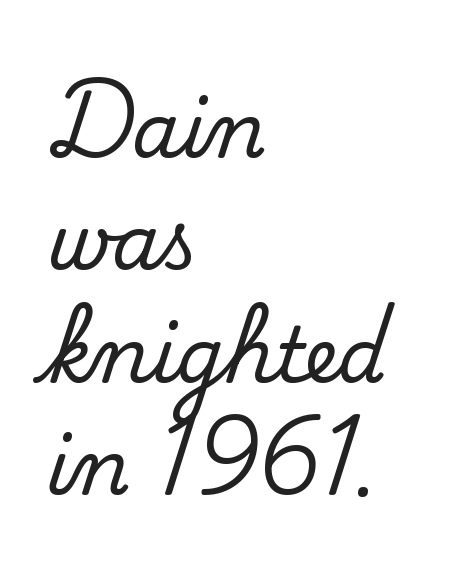
The image shows 76 px regular-weight sans-serif type; set left-aligned, normal line spacing (1.48x), normal letter spacing, not underlined; low stroke contrast and a small x-height.
